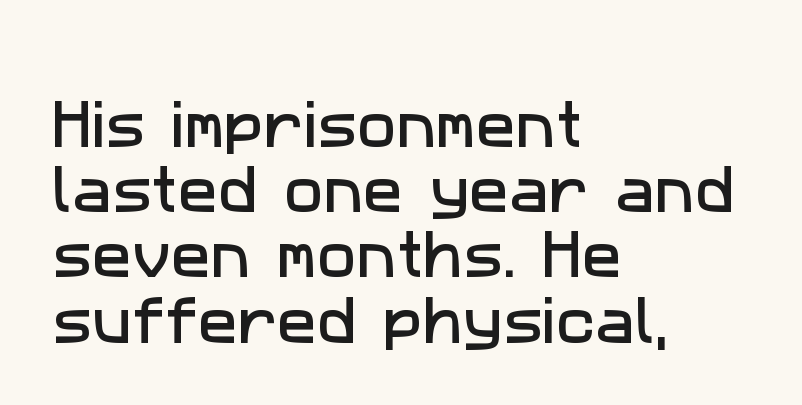
The image shows 53 px sans-serif type; set left-aligned, line spacing 1.23x, normal letter spacing, not underlined; low stroke contrast and a medium x-height.
